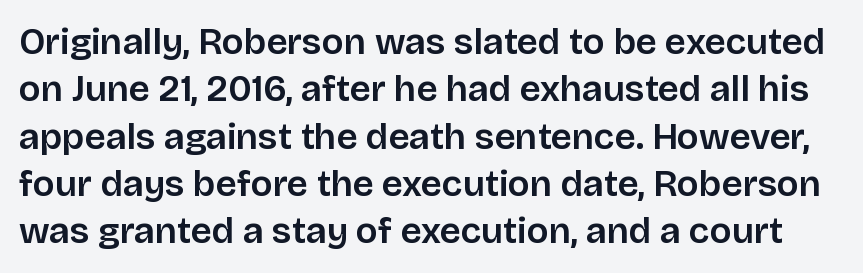
{"serif": "no", "italic": "no", "width": "normal", "stroke_contrast": "low", "x_height": "large", "monospaced": "no", "underline": "no", "line_spacing": "normal", "line_spacing_ratio": 1.28, "letter_spacing": "normal", "letter_spacing_em": 0.0, "glyph_px": 37}
